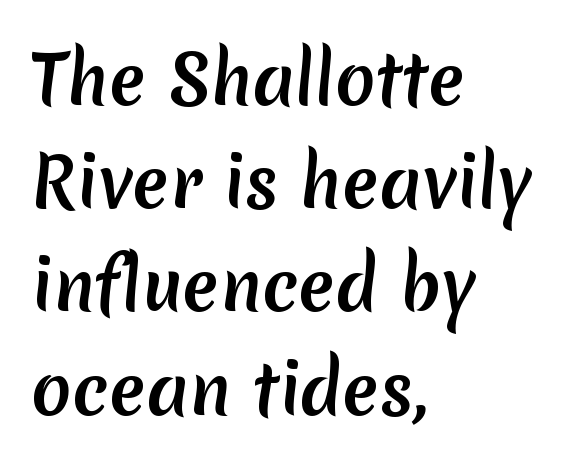
The image shows 67 px sans-serif type; set left-aligned, normal line spacing (1.54x), normal letter spacing, not underlined; medium stroke contrast and a medium x-height.
